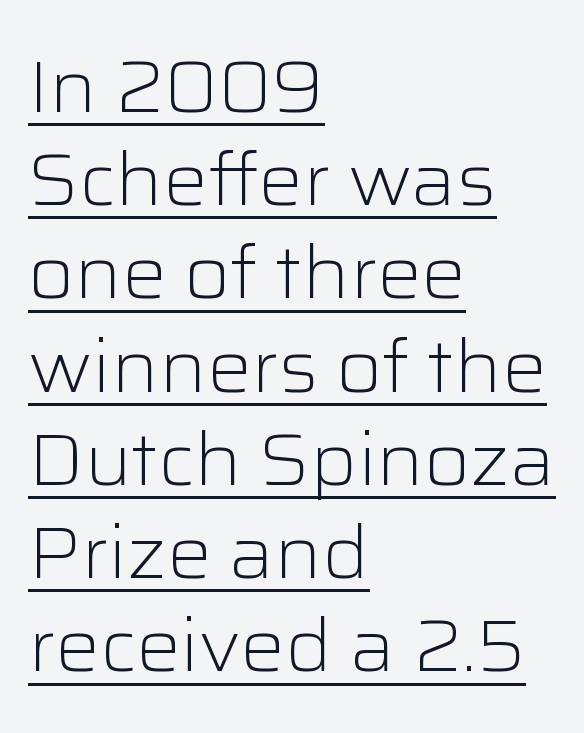
The image shows 74 px light sans-serif type, upright; set left-aligned, normal line spacing (1.26x), normal letter spacing, underlined; low stroke contrast and a medium x-height.
